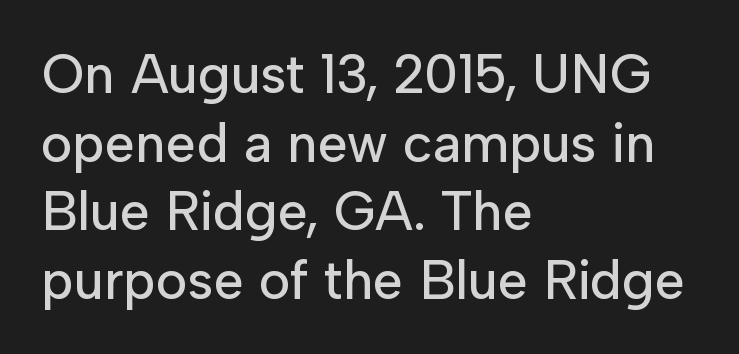
The image shows 54 px sans-serif type, upright; set left-aligned, normal line spacing (1.27x), normal letter spacing, not underlined; low stroke contrast and a medium x-height.
